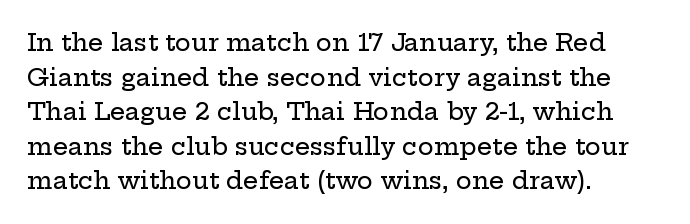
{"italic": "no", "underline": "no", "align": "left", "line_spacing": "normal", "line_spacing_ratio": 1.44, "letter_spacing": "normal", "letter_spacing_em": 0.0, "glyph_px": 24}
